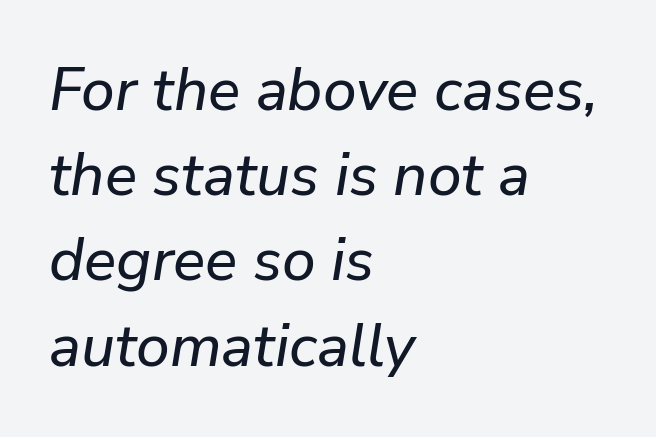
Q: Is the text italic (slanted)? A: Yes, it leans right by about 9 degrees.
Q: Is the text underlined? A: No.
Q: How is the paragraph aligned? A: Left-aligned.
Q: Is the spacing between letters normal or unusually wide? A: Normal.
Q: Is the spacing between lines tight, normal or loose? A: Normal.
Q: Width (condensed, normal, or wide)? A: Normal.
Q: Stroke contrast? A: Low.
Q: x-height? A: Medium.
Q: Monospaced? A: No.
